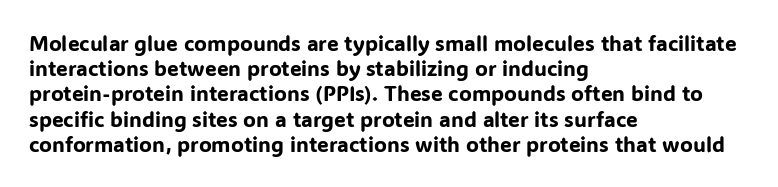
Posture: straight, roman, zero tilt. A clean baseline with only descenders dipping below it. Does the copy run flush right? No — it runs flush left. Tracking value appears to be zero — textbook default spacing.
